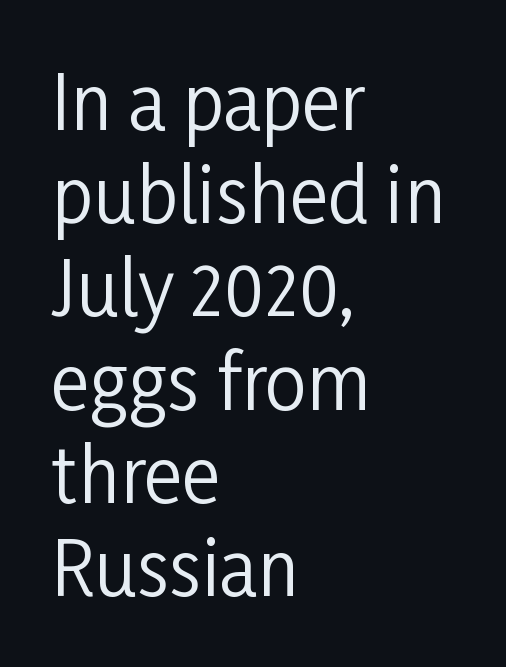
Q: Is the text bold? A: No.
Q: Is the text italic (slanted)? A: No, it is upright.
Q: Is the typeface a serif or a sans-serif typeface? A: Sans-serif.
Q: Is the text underlined? A: No.
Q: How is the paragraph aligned? A: Left-aligned.
Q: Is the spacing between letters normal or unusually wide? A: Normal.
Q: Is the spacing between lines tight, normal or loose? A: Normal.
Q: Width (condensed, normal, or wide)? A: Condensed.
Q: Stroke contrast? A: Low.
Q: x-height? A: Medium.
Q: Monospaced? A: No.
